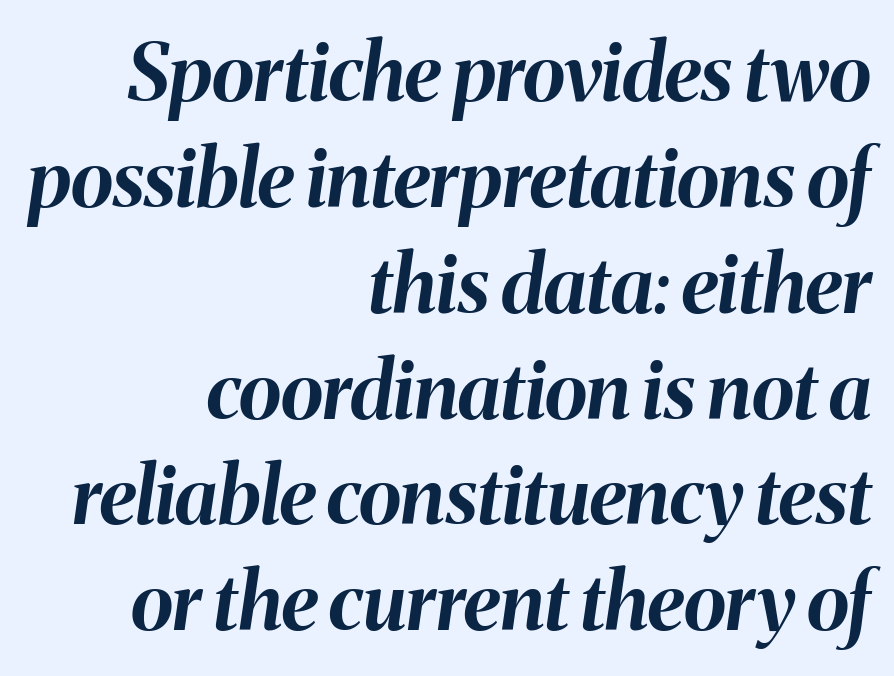
Q: Is the text bold? A: Yes.
Q: Is the text italic (slanted)? A: Yes, it leans right by about 8 degrees.
Q: Is the text underlined? A: No.
Q: How is the paragraph aligned? A: Right-aligned.
Q: Is the spacing between letters normal or unusually wide? A: Normal.
Q: Is the spacing between lines tight, normal or loose? A: Normal.
Q: Width (condensed, normal, or wide)? A: Normal.
Q: Stroke contrast? A: Medium.
Q: x-height? A: Medium.
Q: Monospaced? A: No.
